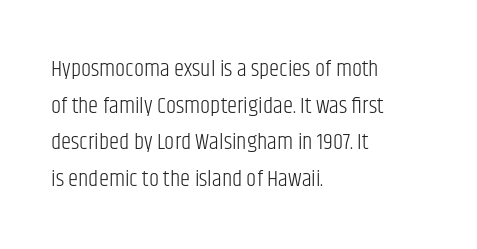
Notice how descenders clear the ascenders below comfortably — that's standard leading. Heft: none added — not bold. Posture: upright roman. The tracking reads as untouched default to a designer's eye. If you drew a ruler down the left edge, every line would touch it.
